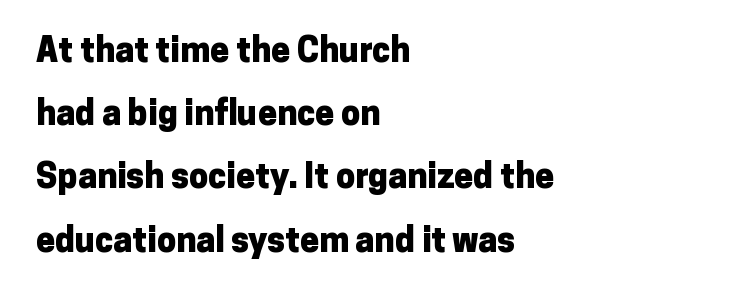
Tracking here is standard; glyphs follow each other at the usual distance. The gap between lines stays unmarked. Tall strokes in this sample are plumb rather than angled. How heavy is the stroke? Heavy — this is a bold. A sans-serif font was chosen for this passage.
